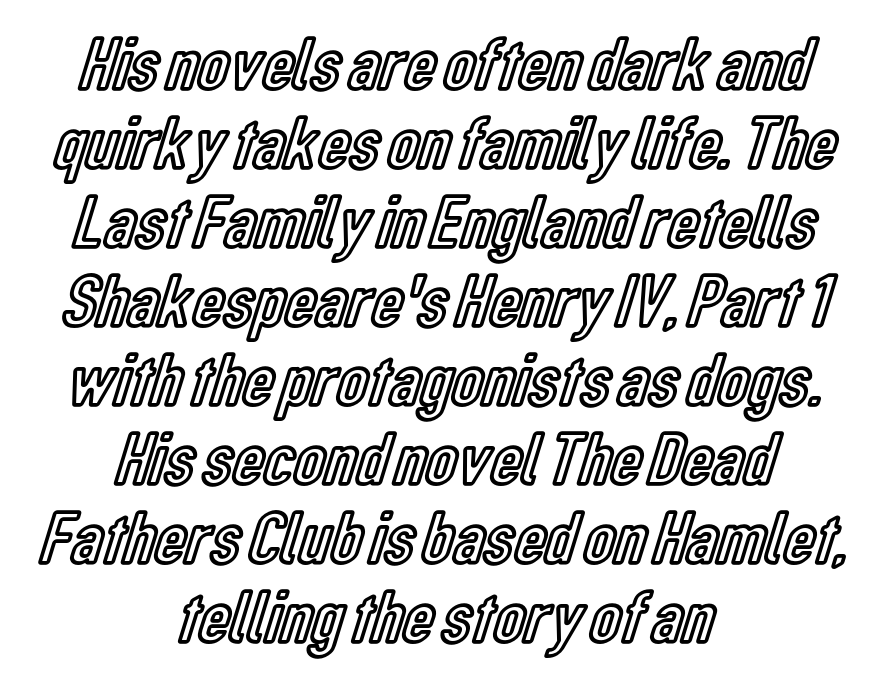
The image shows 76 px condensed type; set centered, tight line spacing (1.04x), normal letter spacing, not underlined; a medium x-height.
